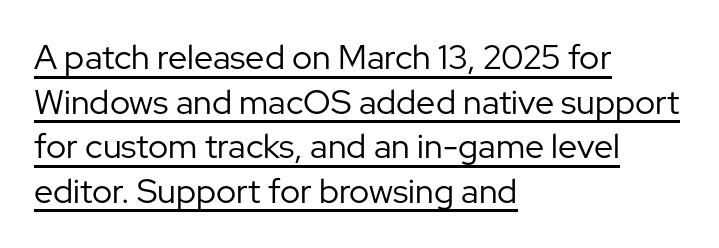
The image shows 34 px regular-weight sans-serif type, upright; set left-aligned, normal line spacing (1.31x), normal letter spacing, underlined; low stroke contrast and a medium x-height.
